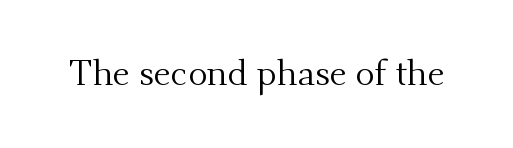
{"serif": "yes", "italic": "no", "bold": "no", "weight": "regular", "width": "normal", "stroke_contrast": "medium", "x_height": "small", "monospaced": "no", "underline": "no", "letter_spacing": "normal", "letter_spacing_em": 0.0, "glyph_px": 36}
